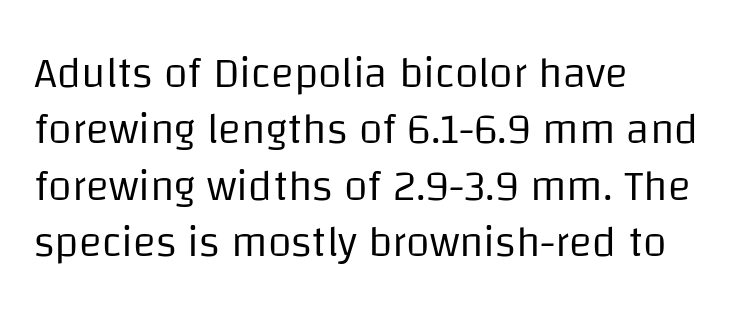
{"serif": "no", "italic": "no", "bold": "no", "weight": "regular", "width": "normal", "stroke_contrast": "low", "x_height": "large", "monospaced": "no", "underline": "no", "align": "left", "line_spacing": "normal", "line_spacing_ratio": 1.31, "letter_spacing": "normal", "letter_spacing_em": 0.0, "glyph_px": 43}
